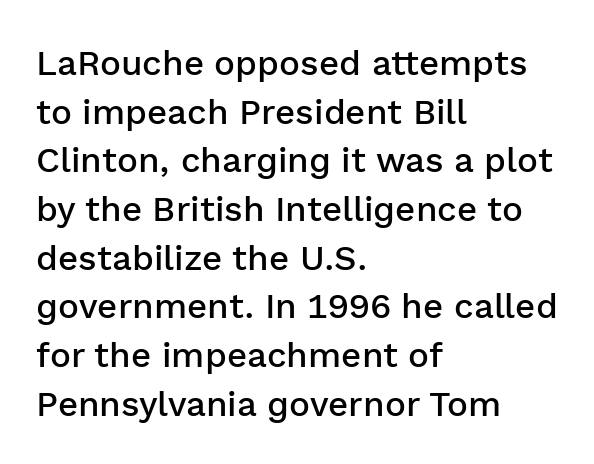
Q: Is the text bold? A: Semi-bold.
Q: Is the text italic (slanted)? A: No, it is upright.
Q: Is the typeface a serif or a sans-serif typeface? A: Sans-serif.
Q: Is the text underlined? A: No.
Q: How is the paragraph aligned? A: Left-aligned.
Q: Is the spacing between letters normal or unusually wide? A: Normal.
Q: Is the spacing between lines tight, normal or loose? A: Normal.
Q: Width (condensed, normal, or wide)? A: Normal.
Q: Stroke contrast? A: Low.
Q: x-height? A: Medium.
Q: Monospaced? A: No.
